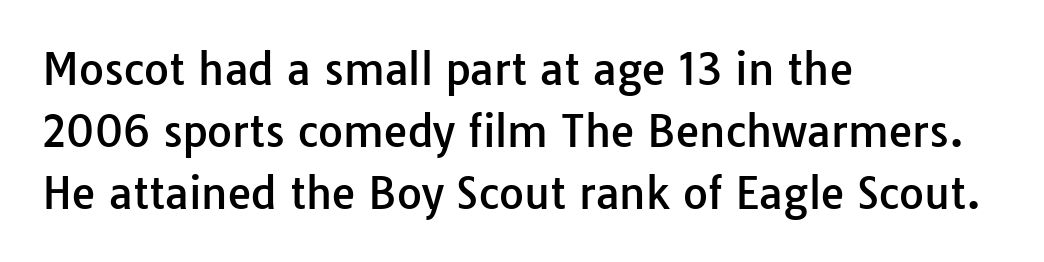
Q: Is the text italic (slanted)? A: No, it is upright.
Q: Is the typeface a serif or a sans-serif typeface? A: Sans-serif.
Q: Is the text underlined? A: No.
Q: How is the paragraph aligned? A: Left-aligned.
Q: Is the spacing between letters normal or unusually wide? A: Normal.
Q: Is the spacing between lines tight, normal or loose? A: Normal.
Q: Width (condensed, normal, or wide)? A: Normal.
Q: Stroke contrast? A: Low.
Q: x-height? A: Medium.
Q: Monospaced? A: No.
